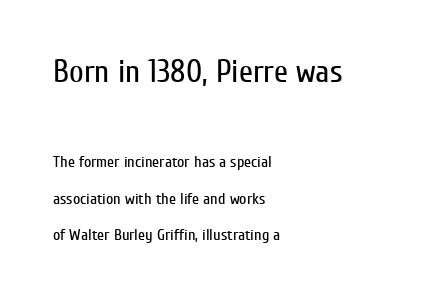
If you measured baseline to baseline, you'd find a long distance. You could not count columns in this text — the font is proportionally spaced. Look at the bottom of the vertical strokes: they stop flat, with no serifs. If you squint, the top block still reads clearly — it's the larger of the two. This sample uses plain, unmodified letter spacing. Caption: multi-line text, flush left, ragged right.
